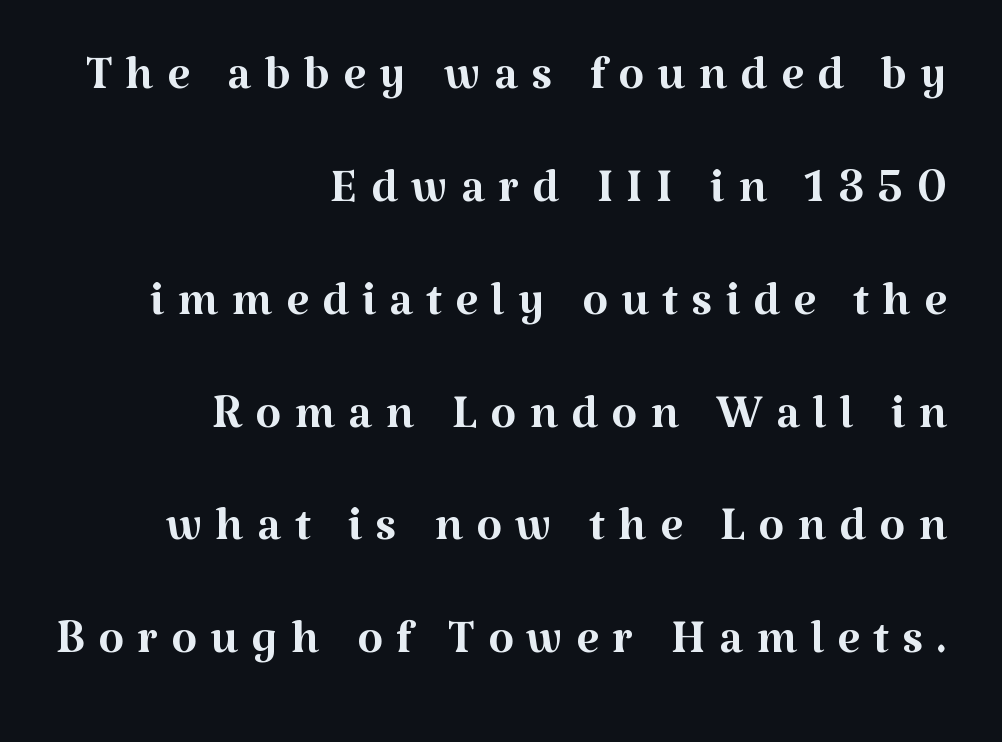
This sample uses expanded letter spacing, leaving extra air between glyphs. These lines are rendered in a variable-pitch font. The words here are not underlined. Vertical stems look standard width or narrower in stroke.
